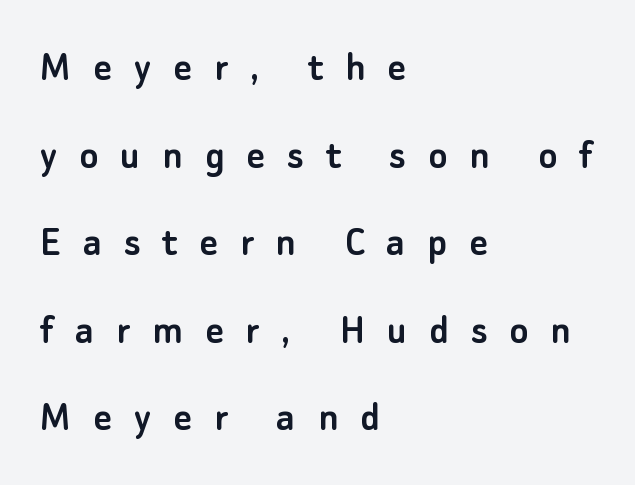
The image shows 44 px sans-serif type, upright; set left-aligned, loose line spacing (1.99x), unusually wide letter spacing (+0.5 em), not underlined; low stroke contrast and a small x-height.
